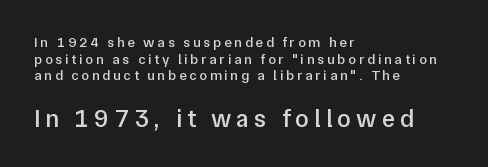
Type size steps up from the first block to the second. Characters remain perfectly vertical along every line. Caption: semibold face, moderately heavy strokes. In terms of letterspacing, this is a distinctly airy, spread setting.
